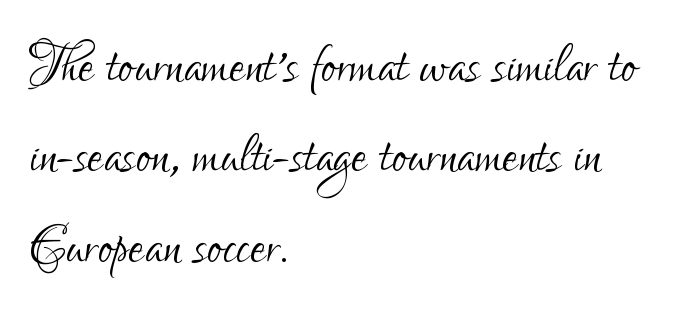
{"serif": "no", "bold": "no", "weight": "light", "width": "condensed", "stroke_contrast": "low", "x_height": "small", "monospaced": "no", "underline": "no", "align": "left", "line_spacing": "normal", "line_spacing_ratio": 1.31, "letter_spacing": "normal", "letter_spacing_em": 0.0, "glyph_px": 69}
